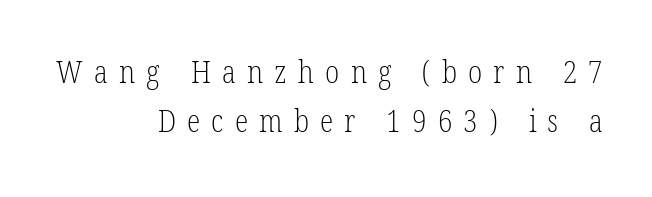
Q: Is the text bold? A: No.
Q: Is the text italic (slanted)? A: No, it is upright.
Q: Is the typeface a serif or a sans-serif typeface? A: Serif.
Q: Is the text underlined? A: No.
Q: How is the paragraph aligned? A: Right-aligned.
Q: Is the spacing between letters normal or unusually wide? A: Unusually wide.
Q: Is the spacing between lines tight, normal or loose? A: Normal.
Q: Width (condensed, normal, or wide)? A: Condensed.
Q: Stroke contrast? A: Low.
Q: x-height? A: Medium.
Q: Monospaced? A: No.
